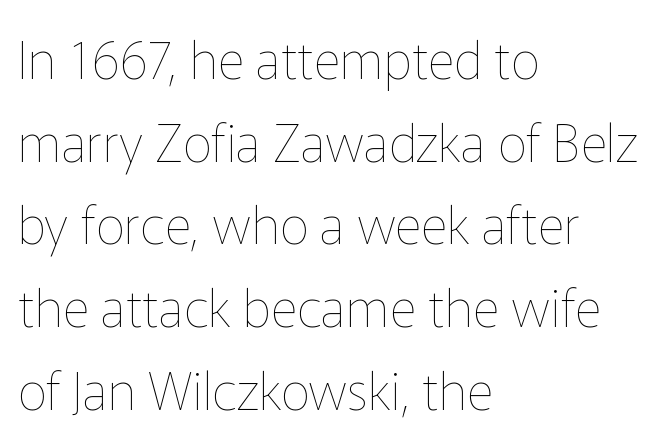
No heavy texture on the line: the type isn't bold. This sample uses plain, unmodified letter spacing. The rendering uses natural spacing where letterforms have individual widths. This sample uses an upright cut, with every glyph sitting square on the baseline.
